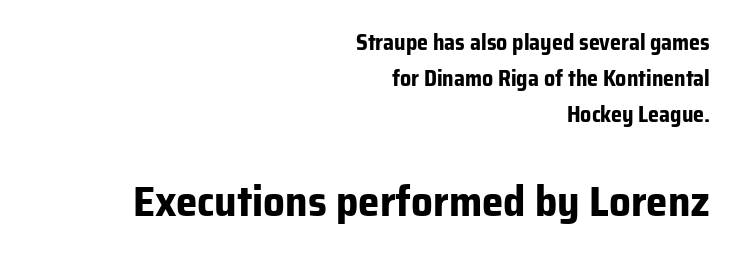
The image shows 43 px bold sans-serif type, upright; set right-aligned, normal line spacing (1.63x), normal letter spacing, not underlined; the second (bottom) block is 1.95x larger; low stroke contrast and a medium x-height.
